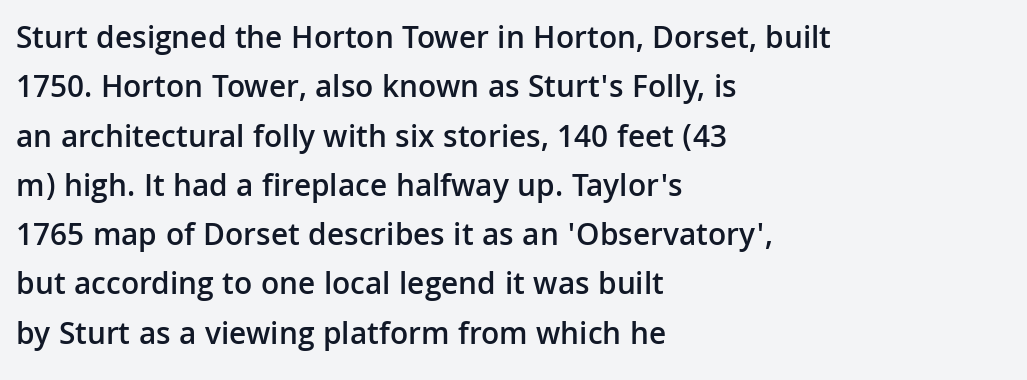
These lines keep a tight, regular rhythm from letter to letter. Do the characters align in a grid? No, the font is proportional. In CSS terms this would be text-align: left. This is the regular roman posture of the typeface. Bare-footed words on every line.
